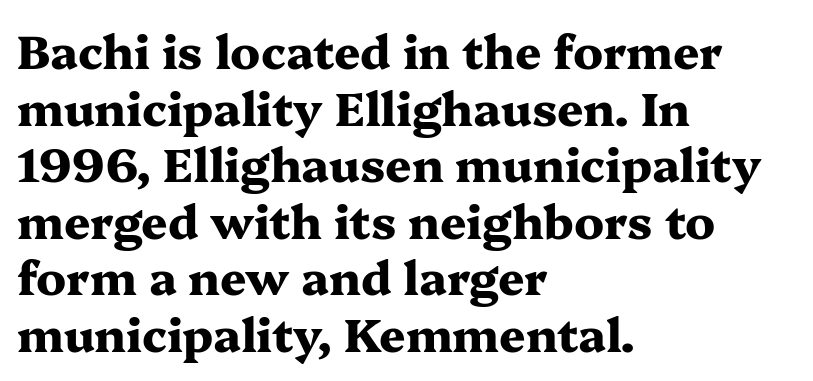
Q: Is the text bold? A: Yes.
Q: Is the text italic (slanted)? A: No, it is upright.
Q: Is the typeface a serif or a sans-serif typeface? A: Serif.
Q: Is the text underlined? A: No.
Q: How is the paragraph aligned? A: Left-aligned.
Q: Is the spacing between letters normal or unusually wide? A: Normal.
Q: Width (condensed, normal, or wide)? A: Wide.
Q: Stroke contrast? A: Medium.
Q: x-height? A: Medium.
Q: Monospaced? A: No.
